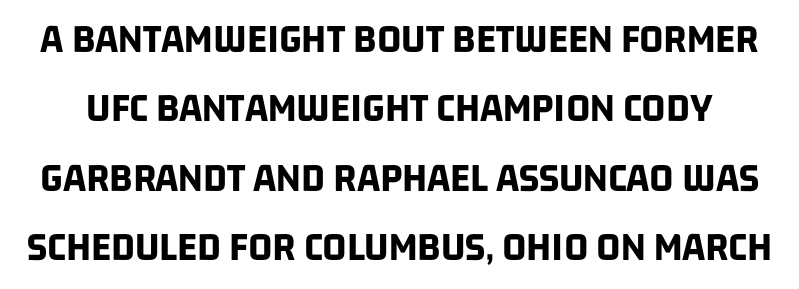
The image shows 42 px bold, condensed sans-serif type; set normal line spacing (1.65x), normal letter spacing, not underlined; low stroke contrast and a large x-height.
